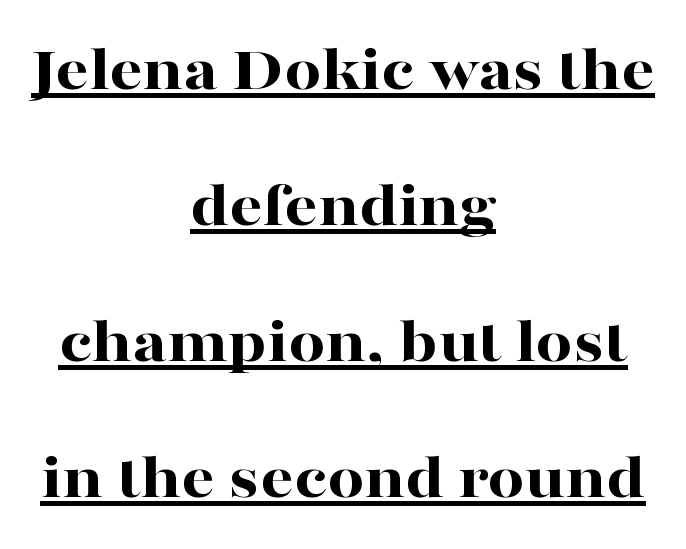
Q: Is the text bold? A: Yes.
Q: Is the text italic (slanted)? A: No, it is upright.
Q: Is the typeface a serif or a sans-serif typeface? A: Serif.
Q: Is the text underlined? A: Yes.
Q: How is the paragraph aligned? A: Centered.
Q: Is the spacing between letters normal or unusually wide? A: Normal.
Q: Is the spacing between lines tight, normal or loose? A: Loose.
Q: Width (condensed, normal, or wide)? A: Wide.
Q: Stroke contrast? A: High.
Q: x-height? A: Medium.
Q: Monospaced? A: No.
